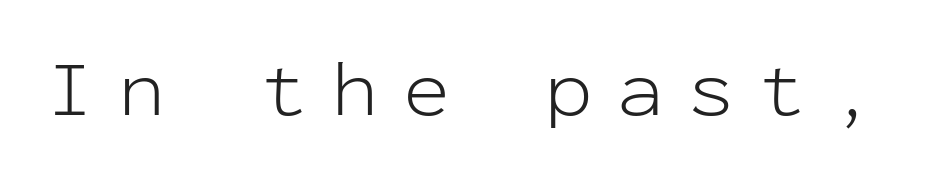
The image shows 79 px light sans-serif type, upright, monospaced; set unusually wide letter spacing (+0.3 em), not underlined; low stroke contrast and a medium x-height.
